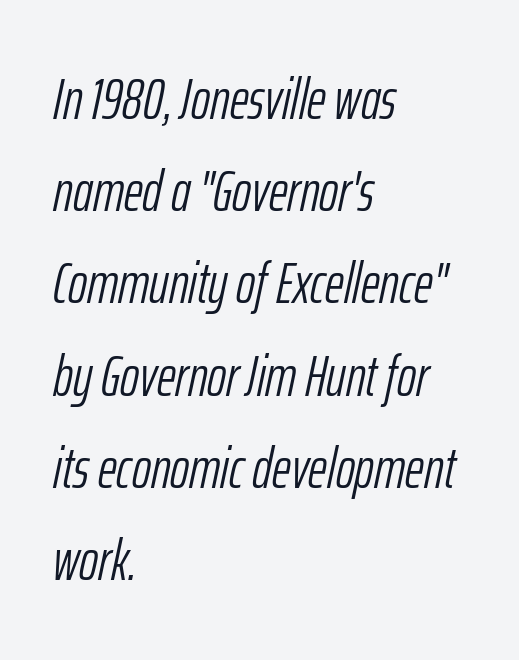
{"italic": "yes", "lean": "right", "slant_degrees": 12, "bold": "no", "weight": "light", "width": "condensed", "stroke_contrast": "low", "x_height": "medium", "monospaced": "no", "underline": "no", "align": "left", "line_spacing": "normal", "line_spacing_ratio": 1.59, "letter_spacing": "normal", "letter_spacing_em": 0.0, "glyph_px": 58}
